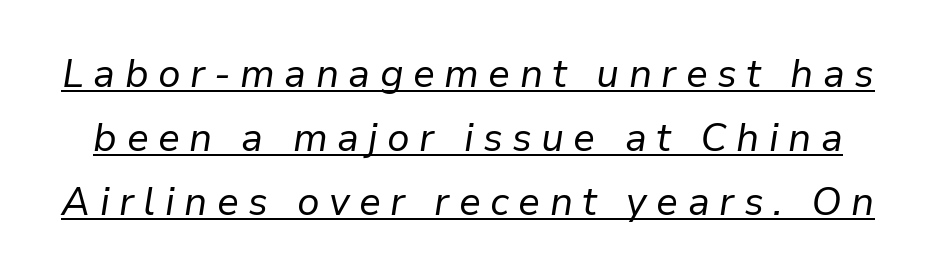
Q: Is the text bold? A: No.
Q: Is the text italic (slanted)? A: Yes, it leans right by about 9 degrees.
Q: Is the text underlined? A: Yes.
Q: Is the spacing between letters normal or unusually wide? A: Unusually wide.
Q: Is the spacing between lines tight, normal or loose? A: Normal.
Q: Width (condensed, normal, or wide)? A: Normal.
Q: Stroke contrast? A: Low.
Q: x-height? A: Medium.
Q: Monospaced? A: No.
